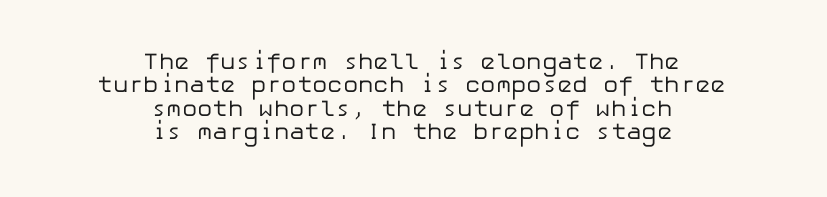
{"italic": "no", "bold": "no", "underline": "no", "align": "center", "line_spacing": "tight", "line_spacing_ratio": 1.02, "letter_spacing": "normal", "letter_spacing_em": 0.0, "glyph_px": 23}
